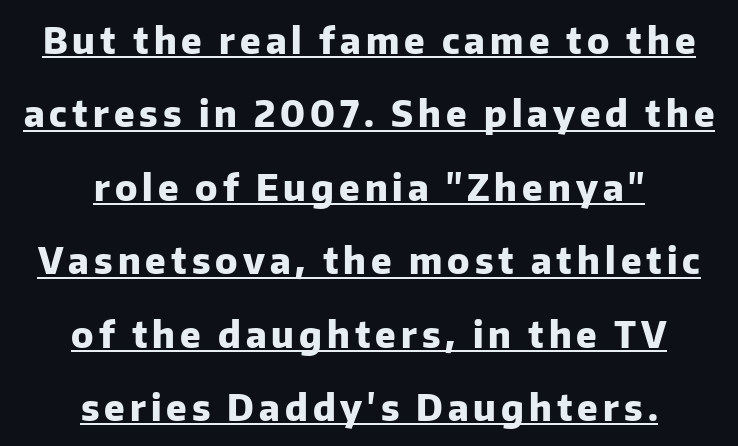
The image shows 36 px heavy sans-serif type, upright; set centered, loose line spacing (2.04x), underlined; low stroke contrast and a medium x-height.
